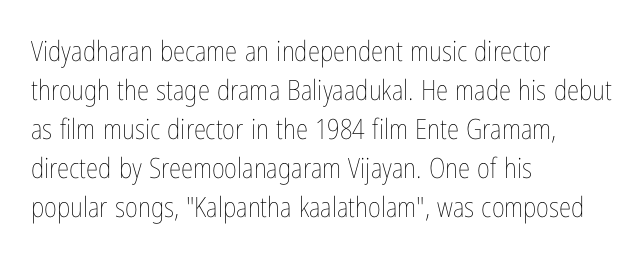
{"italic": "no", "bold": "no", "weight": "thin", "width": "condensed", "stroke_contrast": "low", "x_height": "medium", "monospaced": "no", "underline": "no", "align": "left", "line_spacing": "normal", "line_spacing_ratio": 1.39, "letter_spacing": "normal", "letter_spacing_em": 0.0, "glyph_px": 28}
